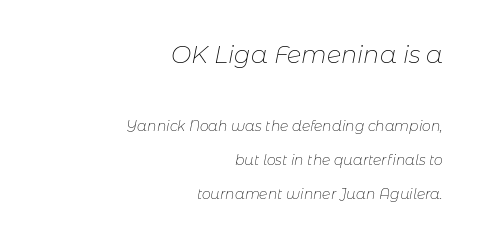
The image shows 24 px text type, italic (leaning right); set right-aligned, loose line spacing (2.43x), normal letter spacing, not underlined; the first (top) block is 1.71x larger.
